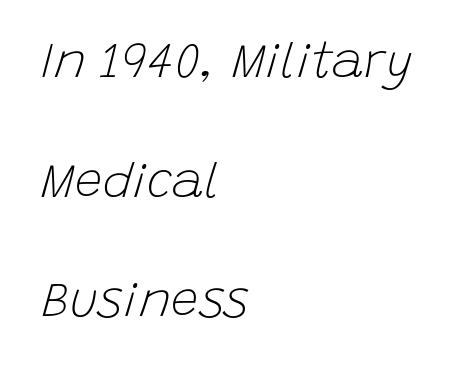
The image shows 49 px light type, italic (leaning right); set left-aligned, loose line spacing (2.44x), normal letter spacing, not underlined; low stroke contrast and a large x-height.
